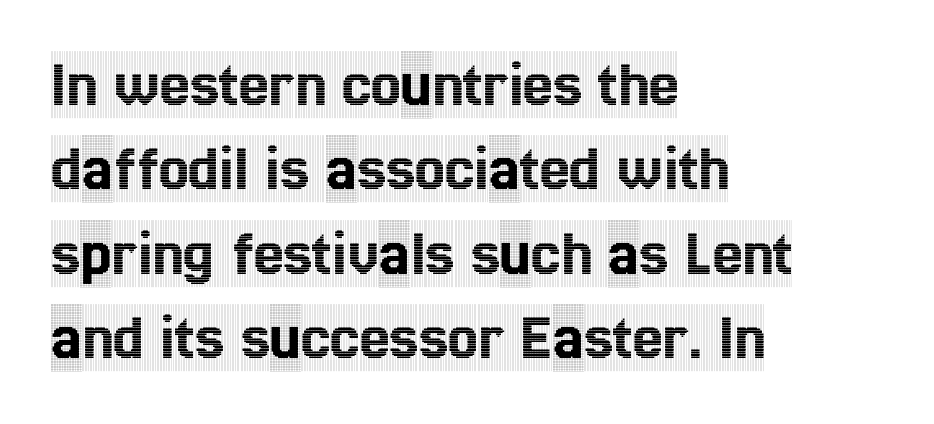
{"serif": "yes", "italic": "no", "width": "condensed", "x_height": "large", "monospaced": "no", "underline": "no", "align": "left", "line_spacing": "normal", "line_spacing_ratio": 1.26, "letter_spacing": "normal", "letter_spacing_em": 0.0, "glyph_px": 67}
